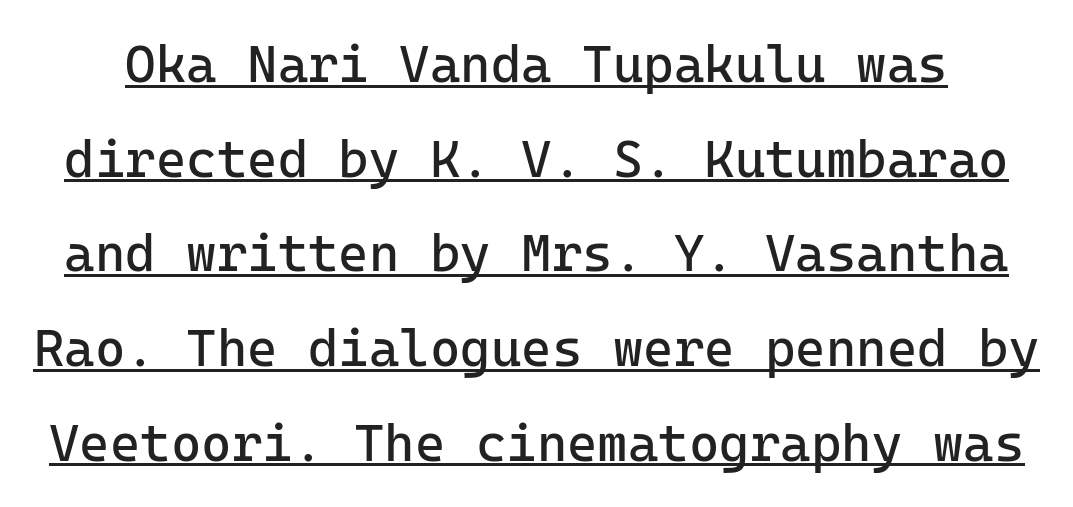
Q: Is the text bold? A: No.
Q: Is the text italic (slanted)? A: No, it is upright.
Q: Is the typeface a serif or a sans-serif typeface? A: Sans-serif.
Q: Is the text underlined? A: Yes.
Q: Is the spacing between letters normal or unusually wide? A: Normal.
Q: Width (condensed, normal, or wide)? A: Normal.
Q: Stroke contrast? A: Low.
Q: x-height? A: Medium.
